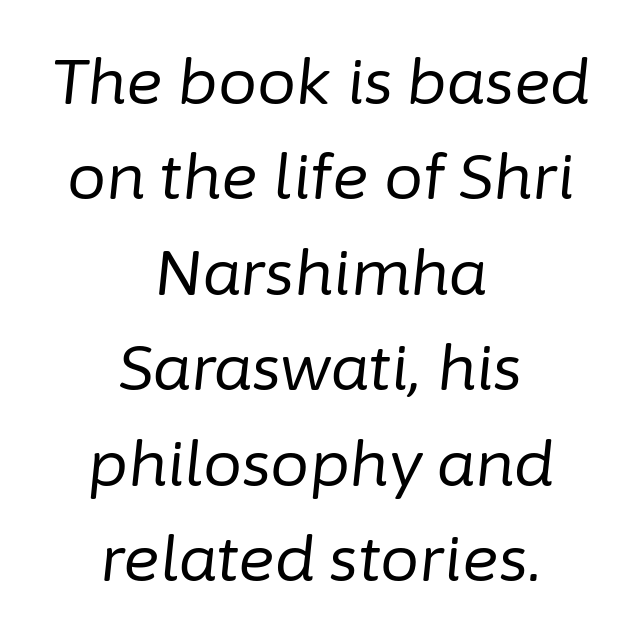
The image shows 62 px regular-weight type, italic (leaning right); set centered, normal line spacing (1.54x), normal letter spacing, not underlined; low stroke contrast and a medium x-height.
